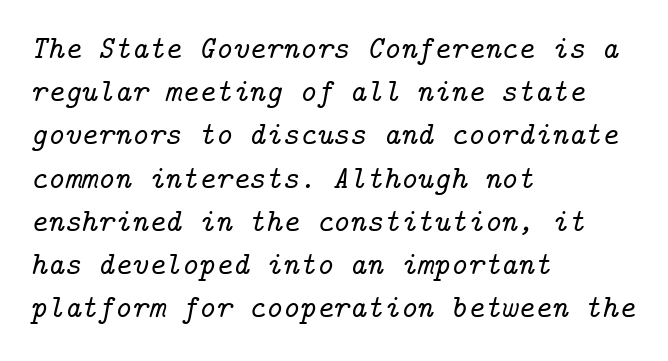
The compositor pushed each line to the left boundary. Examine the stroke ends and you'll spot serifs. Regarding leading, the lines here are spaced in the standard way. The tracking reads as untouched default to a designer's eye. Just letters on the line, the space beneath them empty. Emphasis-style slanted type is in use.
